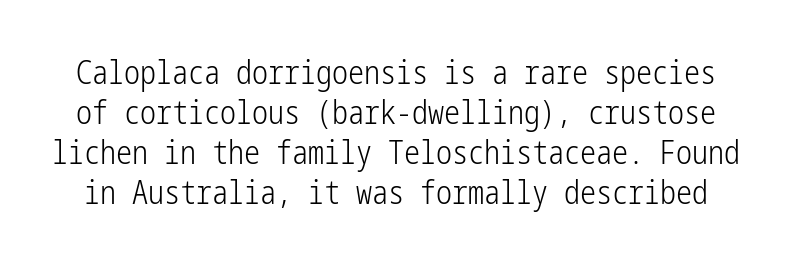
The image shows 32 px light, condensed sans-serif type, upright; set normal line spacing (1.25x), normal letter spacing, not underlined; low stroke contrast and a medium x-height.
